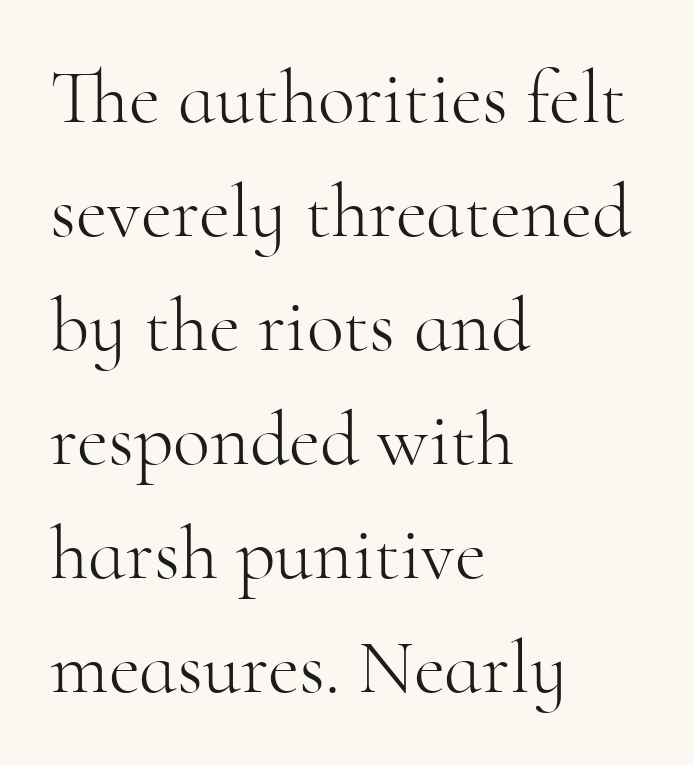
{"serif": "yes", "italic": "no", "bold": "no", "weight": "light", "width": "normal", "stroke_contrast": "high", "x_height": "small", "monospaced": "no", "underline": "no", "align": "left", "line_spacing": "normal", "line_spacing_ratio": 1.48, "letter_spacing": "normal", "letter_spacing_em": 0.0, "glyph_px": 77}
